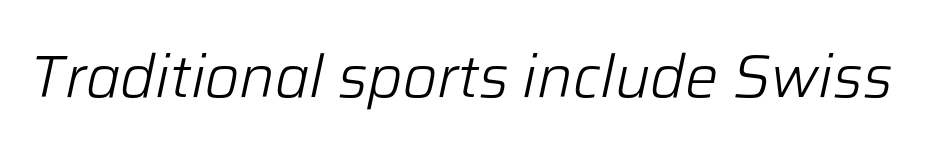
{"italic": "yes", "lean": "right", "slant_degrees": 12, "bold": "no", "weight": "light", "width": "normal", "stroke_contrast": "low", "x_height": "medium", "monospaced": "no", "underline": "no", "letter_spacing": "normal", "letter_spacing_em": 0.0, "glyph_px": 59}
